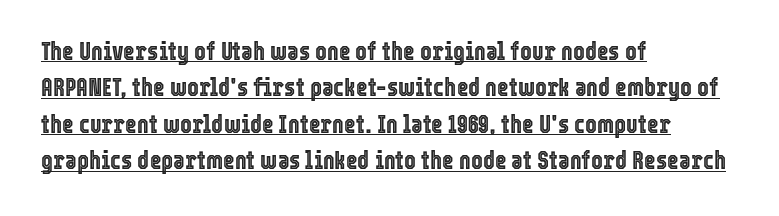
Q: Is the text italic (slanted)? A: No, it is upright.
Q: Is the text underlined? A: Yes.
Q: How is the paragraph aligned? A: Left-aligned.
Q: Is the spacing between letters normal or unusually wide? A: Normal.
Q: Is the spacing between lines tight, normal or loose? A: Normal.
